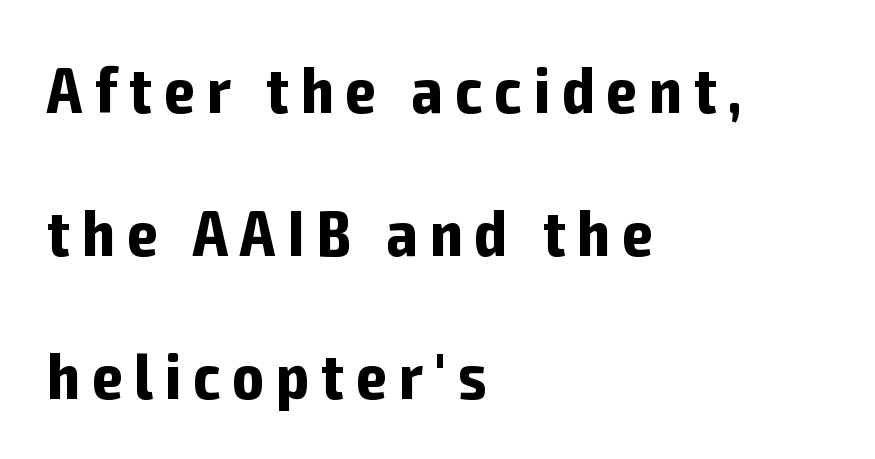
Q: Is the text bold? A: Yes.
Q: Is the text italic (slanted)? A: No, it is upright.
Q: Is the typeface a serif or a sans-serif typeface? A: Sans-serif.
Q: Is the text underlined? A: No.
Q: How is the paragraph aligned? A: Left-aligned.
Q: Is the spacing between lines tight, normal or loose? A: Loose.
Q: Width (condensed, normal, or wide)? A: Condensed.
Q: Stroke contrast? A: Low.
Q: x-height? A: Medium.
Q: Monospaced? A: No.
